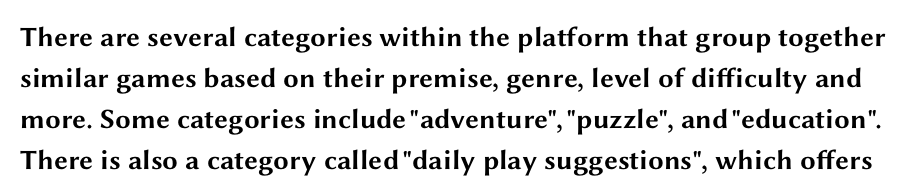
Q: Is the text bold? A: Yes.
Q: Is the text italic (slanted)? A: No, it is upright.
Q: Is the typeface a serif or a sans-serif typeface? A: Sans-serif.
Q: Is the text underlined? A: No.
Q: Is the spacing between letters normal or unusually wide? A: Normal.
Q: Is the spacing between lines tight, normal or loose? A: Normal.
Q: Width (condensed, normal, or wide)? A: Wide.
Q: Stroke contrast? A: Medium.
Q: x-height? A: Medium.
Q: Monospaced? A: No.
